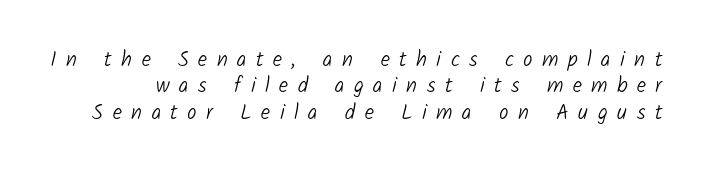
No heavy texture on the line: the type isn't bold. This rendering widens character spacing well past its baseline value. Honestly, there is no underline to notice here at all. The vertical gap from one line to the next is medium.
